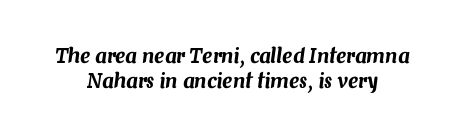
Q: Is the text italic (slanted)? A: Yes, it leans right by about 7 degrees.
Q: Is the text underlined? A: No.
Q: How is the paragraph aligned? A: Centered.
Q: Is the spacing between letters normal or unusually wide? A: Normal.
Q: Is the spacing between lines tight, normal or loose? A: Normal.
